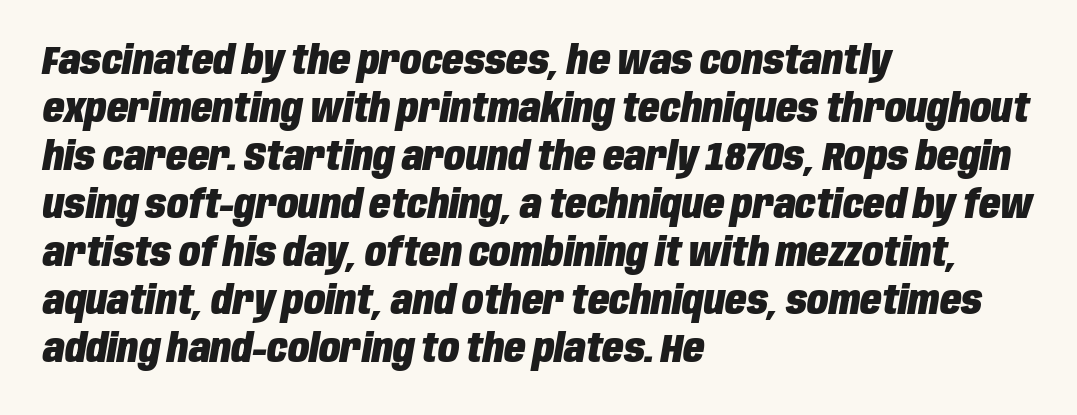
Q: Is the text bold? A: Yes.
Q: Is the text italic (slanted)? A: Yes, it leans right by about 10 degrees.
Q: Is the text underlined? A: No.
Q: How is the paragraph aligned? A: Left-aligned.
Q: Is the spacing between letters normal or unusually wide? A: Normal.
Q: Width (condensed, normal, or wide)? A: Condensed.
Q: Stroke contrast? A: Low.
Q: x-height? A: Large.
Q: Monospaced? A: No.
